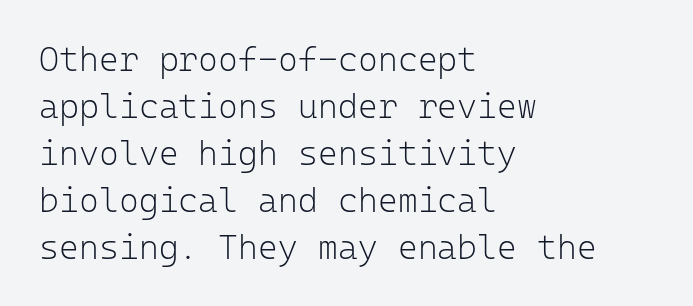
Check the space under the baseline: it is left empty. No heavy texture on the line: the type isn't bold. Vertical strokes here are truly vertical. The letters march in equal steps, a hallmark of fixed-pitch type. Typeset ragged right — the left edge is the straight one. How are the letters spaced? Ordinarily, with no added tracking.
